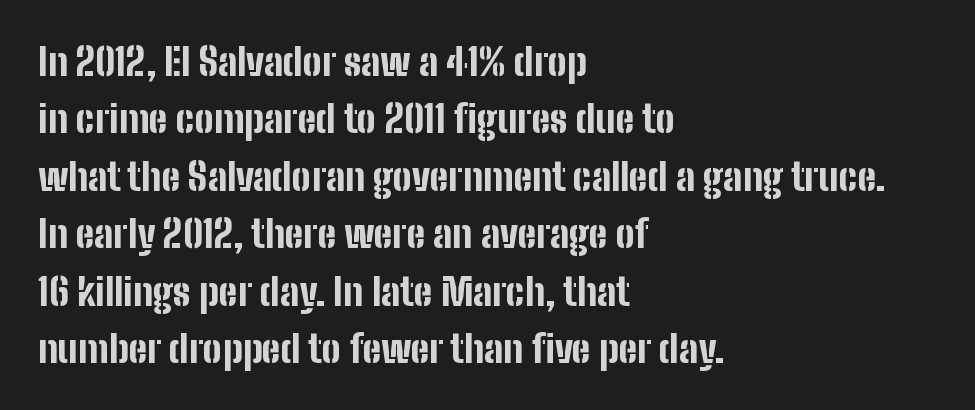
The image shows 38 px bold, condensed sans-serif type, upright; set left-aligned, normal line spacing (1.51x), normal letter spacing, not underlined; low stroke contrast and a medium x-height.
